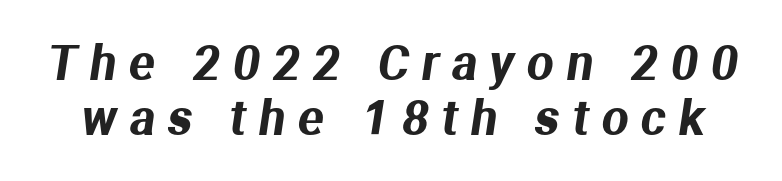
Q: Is the typeface a serif or a sans-serif typeface? A: Sans-serif.
Q: Is the text underlined? A: No.
Q: Is the spacing between letters normal or unusually wide? A: Unusually wide.
Q: Width (condensed, normal, or wide)? A: Normal.
Q: Stroke contrast? A: Medium.
Q: x-height? A: Medium.
Q: Monospaced? A: No.
